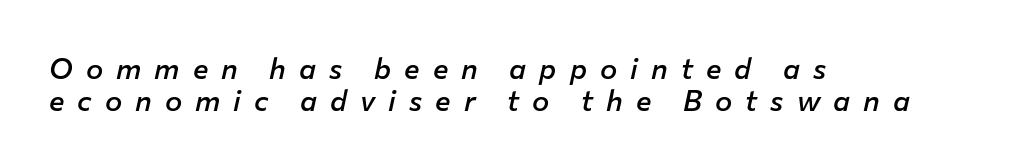
Weight: semibold (demi). Proportional: the letters do not fall into vertical columns. The block of text is dense from top to bottom, with scant space between rows. Inter-character spacing is expanded well beyond the font's built-in metrics. The typography opts for an oblique posture over an upright one.
